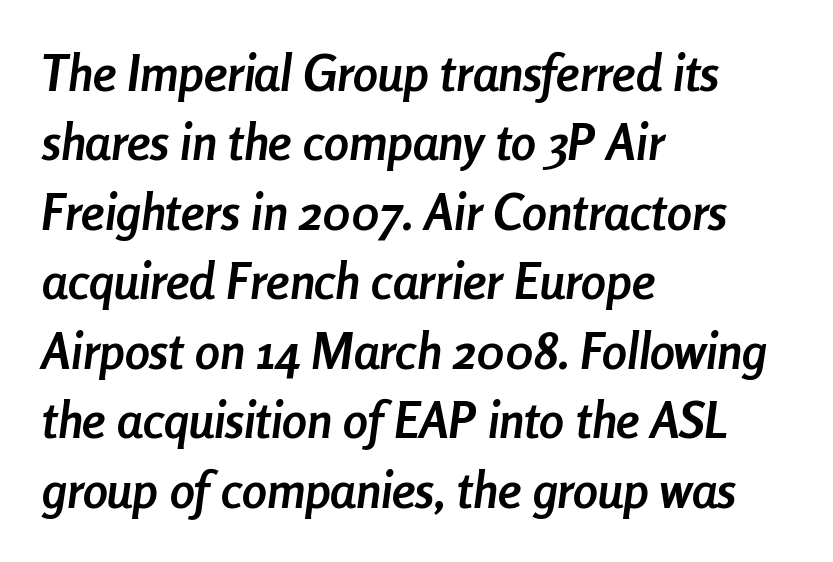
The image shows 50 px semibold, condensed type, italic (leaning right); set left-aligned, normal line spacing (1.39x), normal letter spacing, not underlined; low stroke contrast and a medium x-height.
